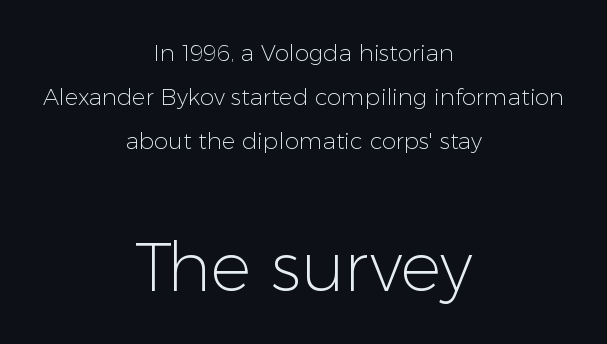
{"serif": "no", "italic": "no", "bold": "no", "weight": "light", "width": "normal", "stroke_contrast": "low", "x_height": "medium", "monospaced": "no", "underline": "no", "align": "center", "line_spacing": "loose", "line_spacing_ratio": 1.92, "letter_spacing": "normal", "letter_spacing_em": 0.0, "larger_block": "second", "size_ratio": 2.96, "glyph_px": 68}
